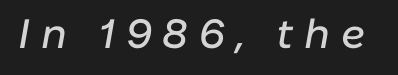
Q: Is the text italic (slanted)? A: Yes, it leans right by about 10 degrees.
Q: Is the text underlined? A: No.
Q: Is the spacing between letters normal or unusually wide? A: Unusually wide.
Q: Width (condensed, normal, or wide)? A: Normal.
Q: Stroke contrast? A: Low.
Q: x-height? A: Medium.
Q: Monospaced? A: No.
